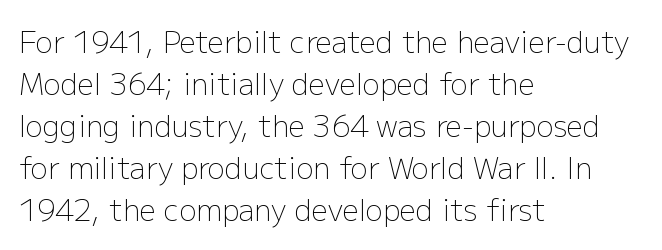
The image shows 29 px light sans-serif type, upright; set left-aligned, normal line spacing (1.45x), normal letter spacing, not underlined; low stroke contrast and a medium x-height.
